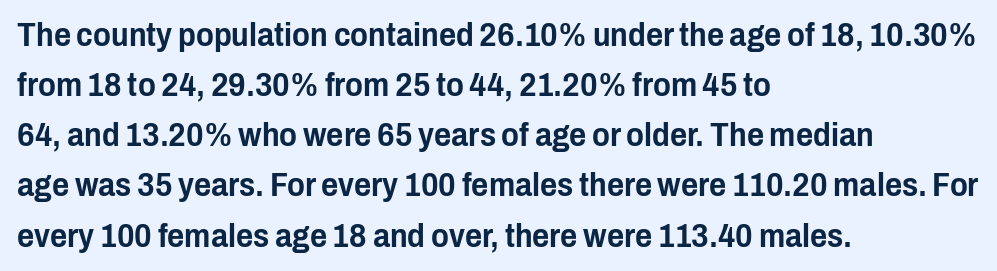
Q: Is the text italic (slanted)? A: No, it is upright.
Q: Is the typeface a serif or a sans-serif typeface? A: Sans-serif.
Q: Is the text underlined? A: No.
Q: How is the paragraph aligned? A: Left-aligned.
Q: Is the spacing between letters normal or unusually wide? A: Normal.
Q: Is the spacing between lines tight, normal or loose? A: Normal.
Q: Width (condensed, normal, or wide)? A: Condensed.
Q: Stroke contrast? A: Low.
Q: x-height? A: Medium.
Q: Monospaced? A: No.
